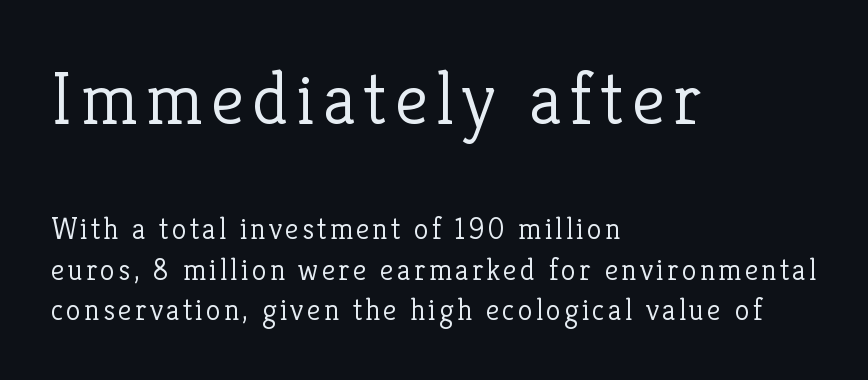
{"serif": "yes", "italic": "no", "bold": "no", "weight": "light", "width": "normal", "stroke_contrast": "low", "x_height": "medium", "monospaced": "no", "underline": "no", "align": "left", "line_spacing": "normal", "line_spacing_ratio": 1.34, "larger_block": "first", "size_ratio": 2.47, "glyph_px": 74}
